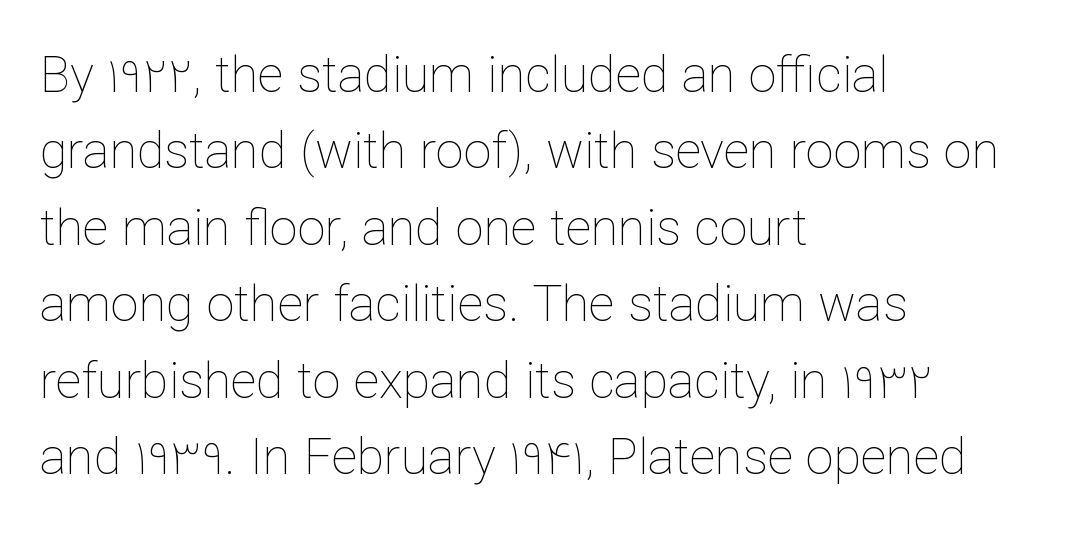
{"italic": "no", "bold": "no", "weight": "thin", "width": "normal", "stroke_contrast": "low", "x_height": "medium", "monospaced": "no", "underline": "no", "align": "left", "line_spacing": "normal", "line_spacing_ratio": 1.53, "letter_spacing": "normal", "letter_spacing_em": 0.0, "glyph_px": 50}
